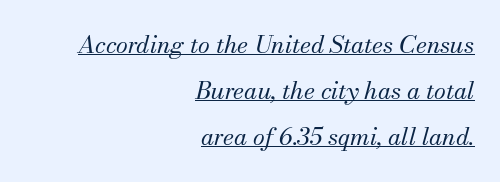
The image shows 24 px text type, italic (leaning right); set right-aligned, loose line spacing (1.92x), normal letter spacing, underlined.
